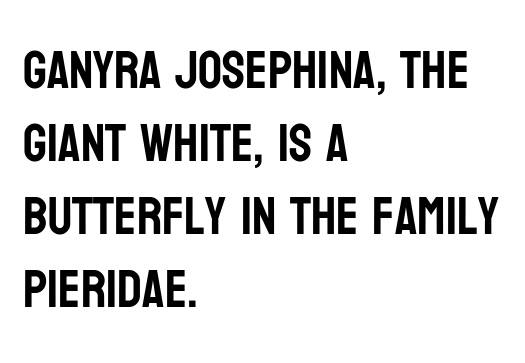
Q: Is the text italic (slanted)? A: No, it is upright.
Q: Is the typeface a serif or a sans-serif typeface? A: Sans-serif.
Q: Is the text underlined? A: No.
Q: How is the paragraph aligned? A: Left-aligned.
Q: Is the spacing between letters normal or unusually wide? A: Normal.
Q: Is the spacing between lines tight, normal or loose? A: Normal.
Q: Width (condensed, normal, or wide)? A: Condensed.
Q: Stroke contrast? A: Low.
Q: x-height? A: Large.
Q: Monospaced? A: No.
